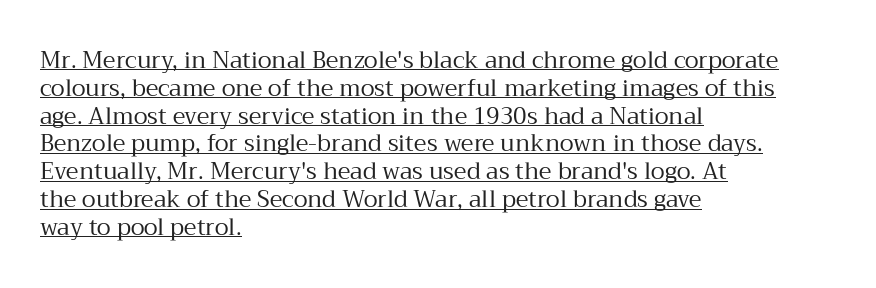
The image shows 23 px text type, upright; set left-aligned, line spacing 1.21x, normal letter spacing, underlined.
